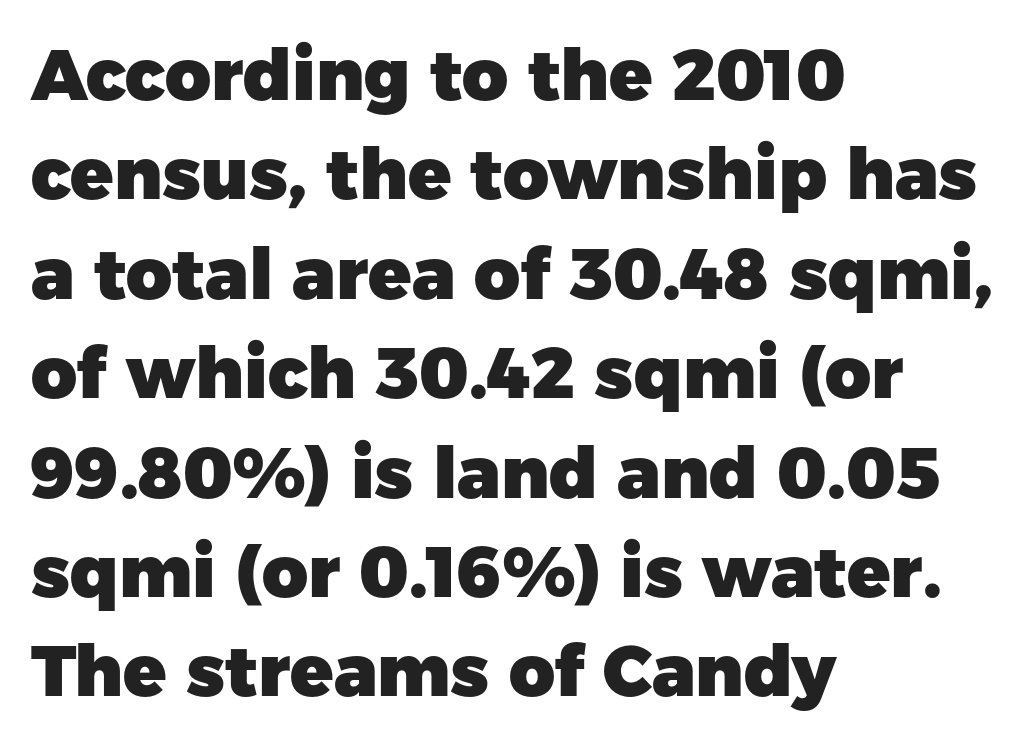
{"serif": "no", "italic": "no", "bold": "yes", "weight": "heavy", "width": "normal", "stroke_contrast": "low", "x_height": "medium", "monospaced": "no", "underline": "no", "align": "left", "line_spacing": "normal", "line_spacing_ratio": 1.4, "letter_spacing": "normal", "letter_spacing_em": 0.0, "glyph_px": 71}
